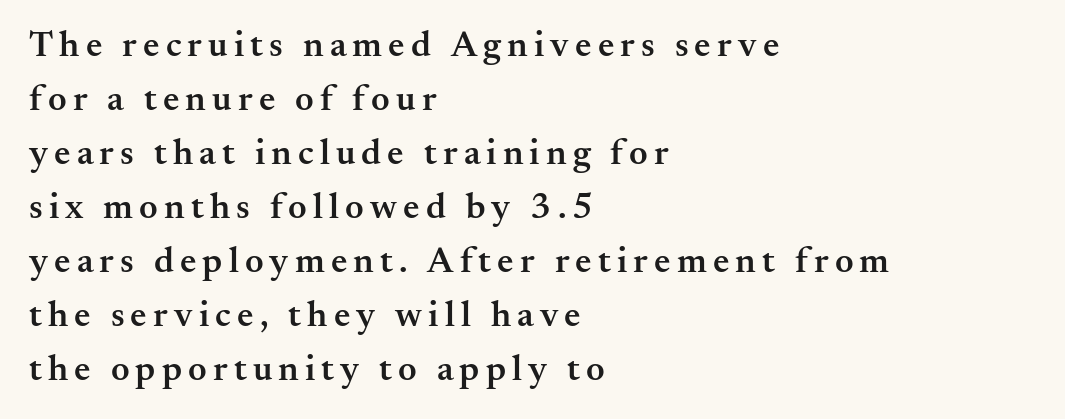
This rendering features lettering with no underline. Do the characters align in a grid? No, the font is proportional. The text block is weighted toward the left margin, trailing off unevenly rightward. Caption: semibold face, moderately heavy strokes. This is roman type, the default non-slanted kind.
